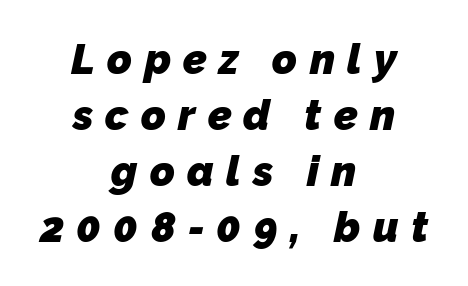
Q: Is the text bold? A: Yes.
Q: Is the typeface a serif or a sans-serif typeface? A: Sans-serif.
Q: Is the text underlined? A: No.
Q: How is the paragraph aligned? A: Centered.
Q: Is the spacing between letters normal or unusually wide? A: Unusually wide.
Q: Is the spacing between lines tight, normal or loose? A: Normal.
Q: Width (condensed, normal, or wide)? A: Normal.
Q: Stroke contrast? A: Low.
Q: x-height? A: Medium.
Q: Monospaced? A: No.
